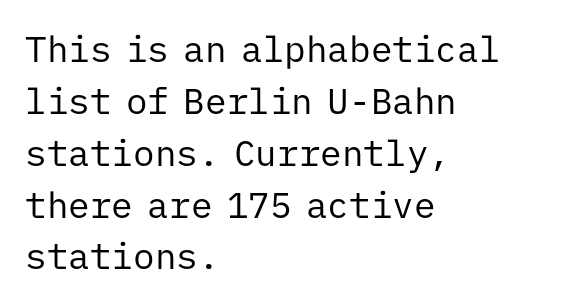
Q: Is the text bold? A: No.
Q: Is the text italic (slanted)? A: No, it is upright.
Q: Is the typeface a serif or a sans-serif typeface? A: Sans-serif.
Q: Is the text underlined? A: No.
Q: How is the paragraph aligned? A: Left-aligned.
Q: Is the spacing between letters normal or unusually wide? A: Normal.
Q: Is the spacing between lines tight, normal or loose? A: Normal.
Q: Width (condensed, normal, or wide)? A: Normal.
Q: Stroke contrast? A: Low.
Q: x-height? A: Medium.
Q: Monospaced? A: Yes.
